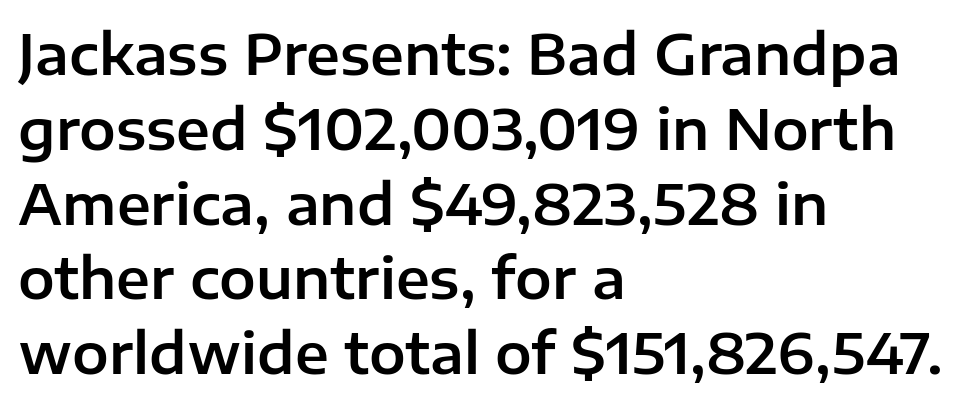
The image shows 55 px sans-serif type, upright; set left-aligned, normal line spacing (1.36x), normal letter spacing, not underlined; low stroke contrast and a medium x-height.
